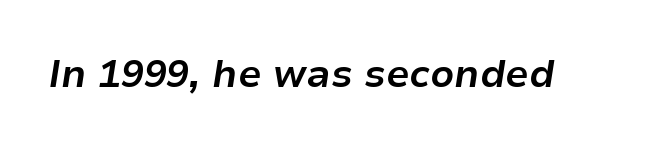
Here the designer chose a conventional face with non-uniform glyph widths. Here the glyphs are tracked normally, forming tight word shapes. Compared with an ordinary text face, these strokes are far heavier — a full bold. Yep, that's italic — everything's leaning. Has an underline been added? It has not.
